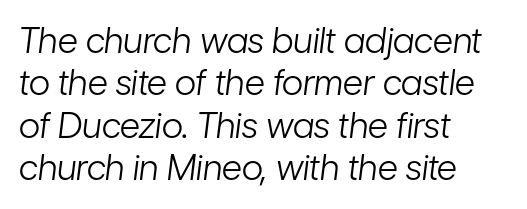
Q: Is the text bold? A: No.
Q: Is the text italic (slanted)? A: Yes, it leans right by about 7 degrees.
Q: Is the text underlined? A: No.
Q: How is the paragraph aligned? A: Left-aligned.
Q: Is the spacing between letters normal or unusually wide? A: Normal.
Q: Width (condensed, normal, or wide)? A: Condensed.
Q: Stroke contrast? A: Low.
Q: x-height? A: Medium.
Q: Monospaced? A: No.
